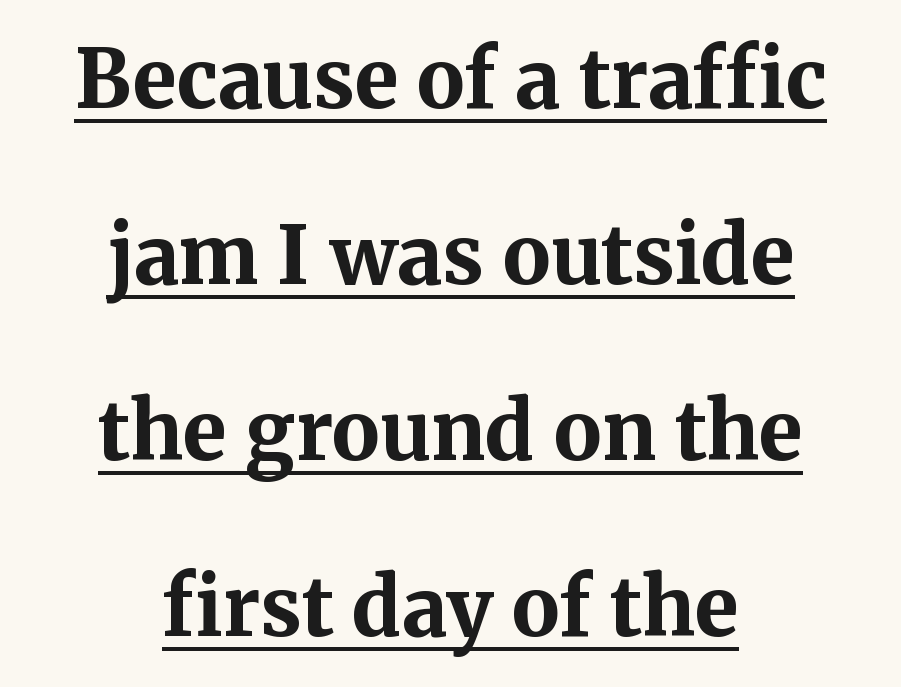
Type style note: has serifs. Summary of vertical rhythm: relaxed, with wide interline spacing. You can see a thin bar hugging the bottom of the glyphs. These lines are centered, leaving both edges ragged. Spacing verdict: proportional, widths tailored to each character.
